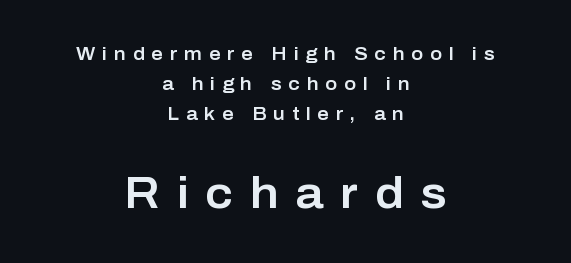
The image shows 44 px sans-serif type, upright; set centered, normal line spacing (1.67x), unusually wide letter spacing (+0.38 em), not underlined; the second (bottom) block is 2.44x larger; low stroke contrast and a medium x-height.
